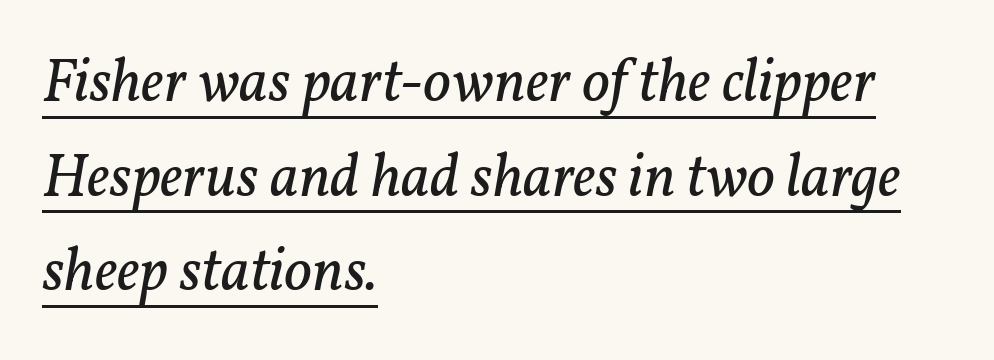
Q: Is the text bold? A: No.
Q: Is the text italic (slanted)? A: Yes, it leans right by about 11 degrees.
Q: Is the typeface a serif or a sans-serif typeface? A: Serif.
Q: Is the text underlined? A: Yes.
Q: How is the paragraph aligned? A: Left-aligned.
Q: Is the spacing between letters normal or unusually wide? A: Normal.
Q: Is the spacing between lines tight, normal or loose? A: Normal.
Q: Width (condensed, normal, or wide)? A: Normal.
Q: Stroke contrast? A: Low.
Q: x-height? A: Medium.
Q: Monospaced? A: No.
